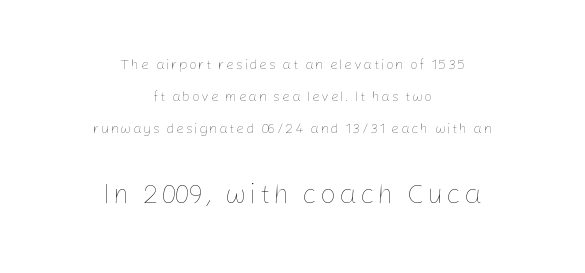
{"italic": "no", "bold": "no", "weight": "thin", "width": "normal", "stroke_contrast": "low", "x_height": "medium", "monospaced": "no", "underline": "no", "align": "center", "line_spacing": "loose", "line_spacing_ratio": 2.3, "larger_block": "second", "size_ratio": 2.0, "glyph_px": 28}
